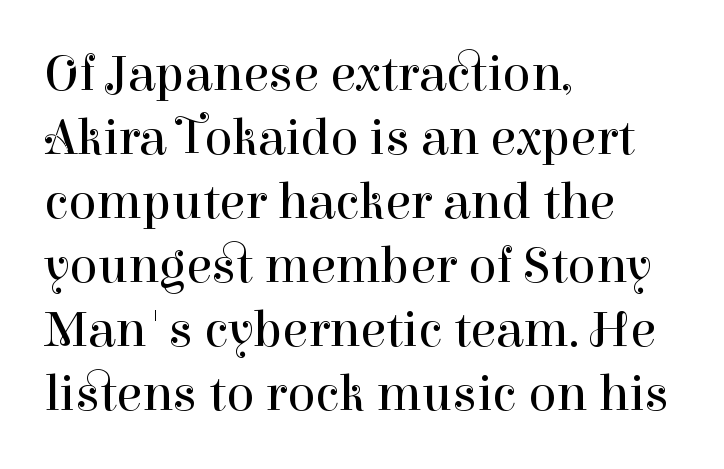
The image shows 52 px regular-weight serif type, upright; set left-aligned, line spacing 1.23x, normal letter spacing, not underlined; high stroke contrast and a medium x-height.
